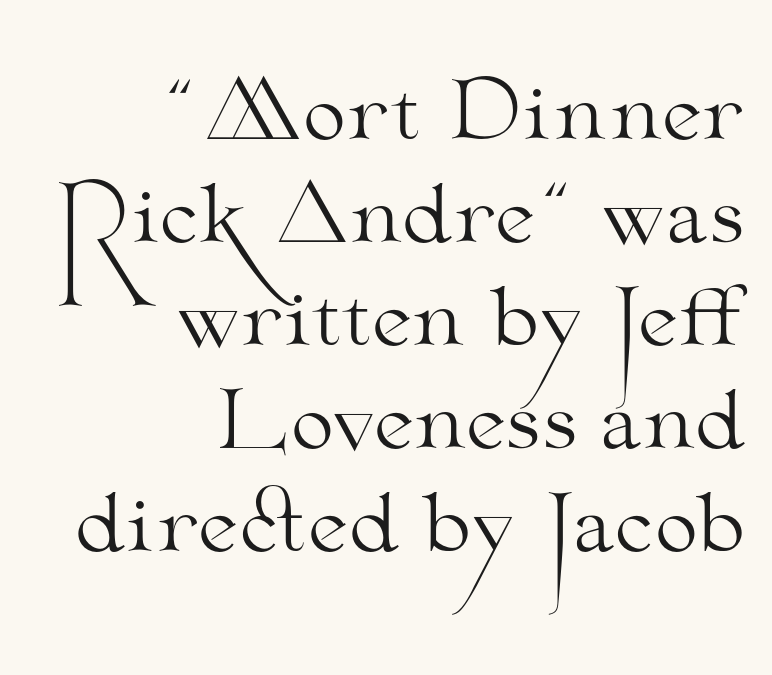
{"serif": "yes", "italic": "no", "bold": "no", "weight": "light", "width": "wide", "stroke_contrast": "medium", "x_height": "small", "monospaced": "no", "underline": "no", "align": "right", "line_spacing": "normal", "line_spacing_ratio": 1.32, "letter_spacing": "normal", "letter_spacing_em": 0.0, "glyph_px": 78}
